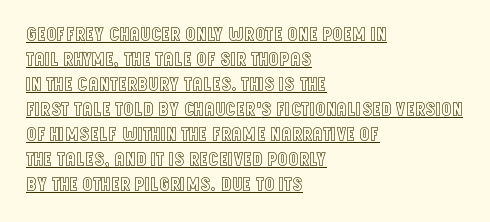
Q: Is the text italic (slanted)? A: No, it is upright.
Q: Is the text underlined? A: Yes.
Q: How is the paragraph aligned? A: Left-aligned.
Q: Is the spacing between letters normal or unusually wide? A: Normal.
Q: Is the spacing between lines tight, normal or loose? A: Normal.
